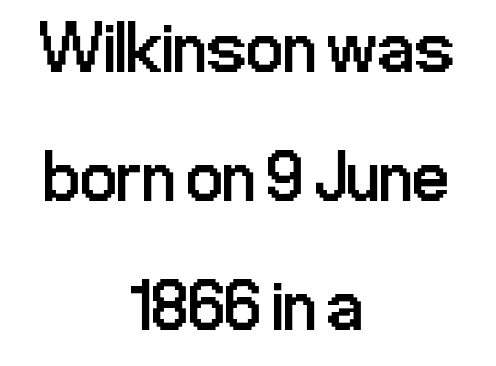
Q: Is the text bold? A: No.
Q: Is the text italic (slanted)? A: No, it is upright.
Q: Is the typeface a serif or a sans-serif typeface? A: Sans-serif.
Q: Is the text underlined? A: No.
Q: How is the paragraph aligned? A: Centered.
Q: Is the spacing between letters normal or unusually wide? A: Normal.
Q: Width (condensed, normal, or wide)? A: Condensed.
Q: Stroke contrast? A: Low.
Q: x-height? A: Medium.
Q: Monospaced? A: No.
